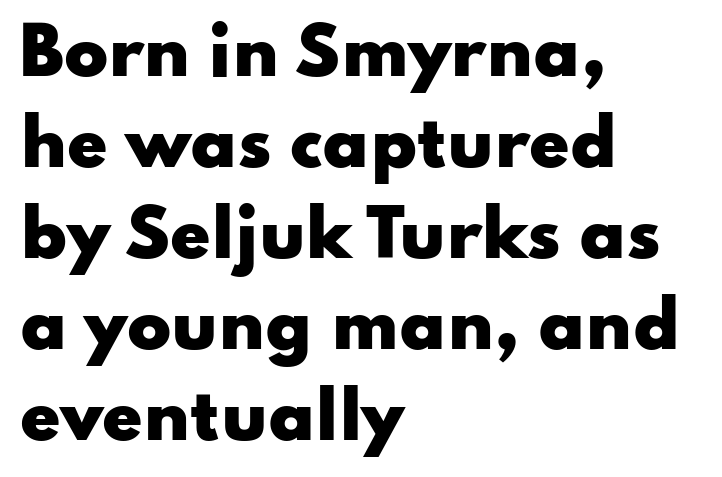
{"serif": "no", "italic": "no", "bold": "yes", "weight": "heavy", "width": "wide", "stroke_contrast": "low", "x_height": "small", "monospaced": "no", "underline": "no", "align": "left", "line_spacing": "normal", "line_spacing_ratio": 1.4, "letter_spacing": "normal", "letter_spacing_em": 0.0, "glyph_px": 65}
